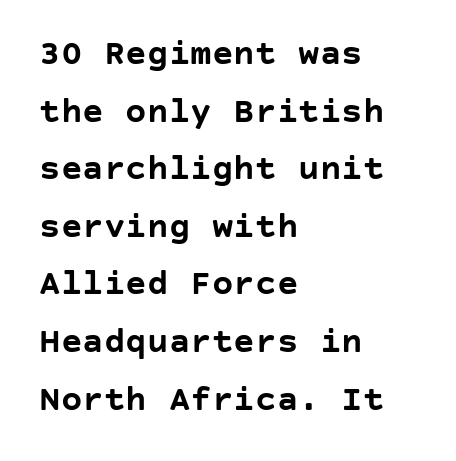
The image shows 36 px semibold sans-serif type, upright; set left-aligned, normal line spacing (1.6x), normal letter spacing, not underlined; low stroke contrast and a large x-height.
